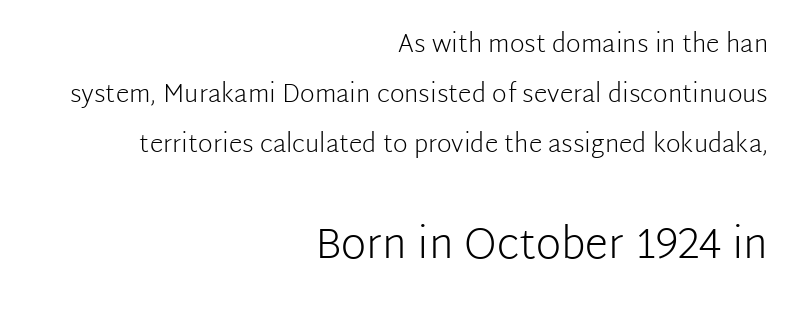
The image shows 43 px light sans-serif type, upright; set right-aligned, loose line spacing (2.01x), normal letter spacing, not underlined; the second (bottom) block is 1.72x larger; low stroke contrast and a medium x-height.
